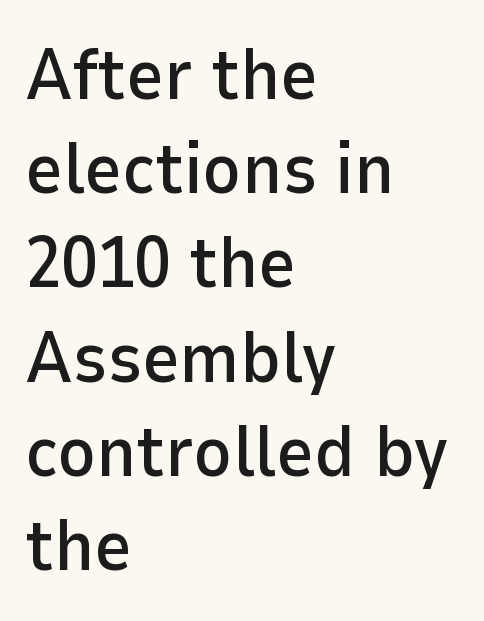
{"serif": "no", "italic": "no", "width": "normal", "stroke_contrast": "low", "x_height": "medium", "monospaced": "no", "underline": "no", "align": "left", "line_spacing": "normal", "line_spacing_ratio": 1.29, "letter_spacing": "normal", "letter_spacing_em": 0.0, "glyph_px": 73}
